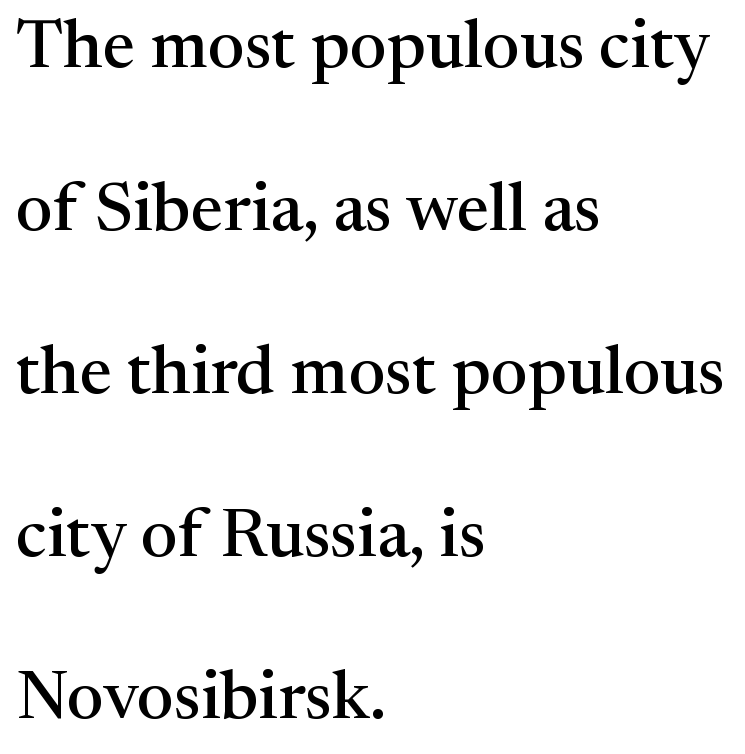
The image shows 69 px serif type, upright; set left-aligned, loose line spacing (2.36x), normal letter spacing, not underlined; medium stroke contrast and a medium x-height.
